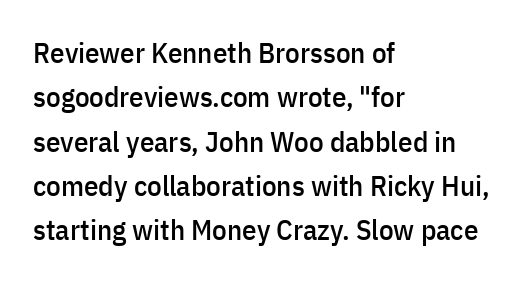
Q: Is the text italic (slanted)? A: No, it is upright.
Q: Is the typeface a serif or a sans-serif typeface? A: Sans-serif.
Q: Is the text underlined? A: No.
Q: How is the paragraph aligned? A: Left-aligned.
Q: Is the spacing between letters normal or unusually wide? A: Normal.
Q: Is the spacing between lines tight, normal or loose? A: Normal.
Q: Width (condensed, normal, or wide)? A: Condensed.
Q: Stroke contrast? A: Low.
Q: x-height? A: Medium.
Q: Monospaced? A: No.
